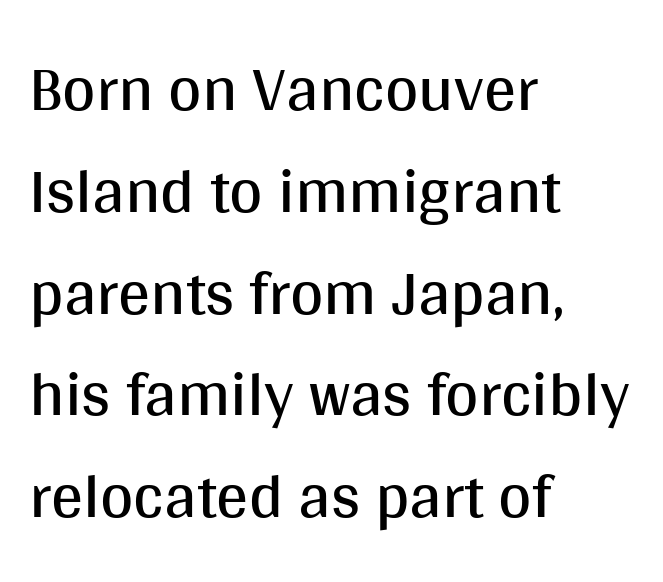
The passage shown is typed in a proportional face where columns would drift. What's the leading like? Ordinary, nothing unusual. Do the letters lean? They stand straight. The compositor pushed each line to the left boundary.
